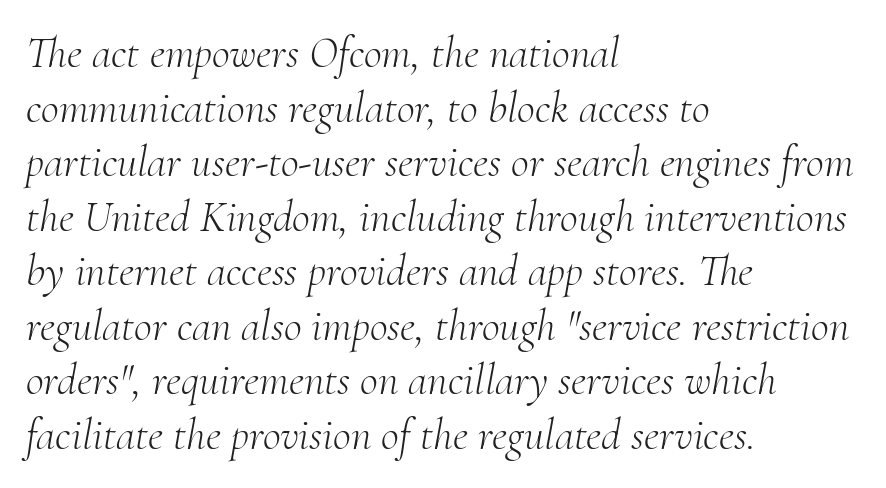
The image shows 44 px light serif type, italic (leaning right); set left-aligned, line spacing 1.24x, normal letter spacing, not underlined; medium stroke contrast and a small x-height.
